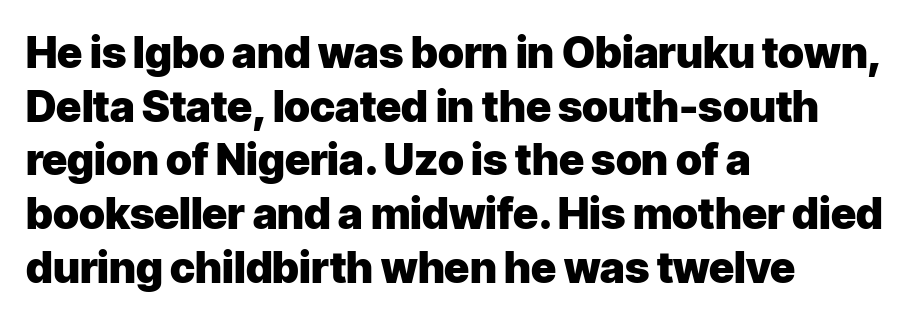
The image shows 43 px heavy sans-serif type, upright; set left-aligned, normal line spacing (1.25x), normal letter spacing, not underlined; low stroke contrast and a medium x-height.
